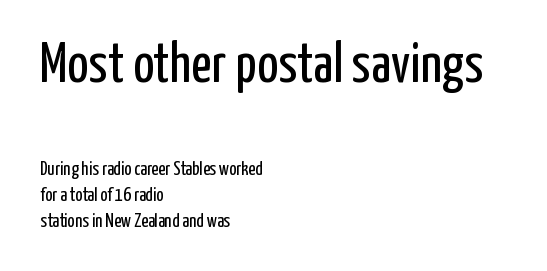
{"serif": "no", "italic": "no", "bold": "no", "weight": "regular", "width": "condensed", "stroke_contrast": "low", "x_height": "medium", "monospaced": "no", "underline": "no", "align": "left", "line_spacing": "normal", "line_spacing_ratio": 1.36, "letter_spacing": "normal", "letter_spacing_em": 0.0, "larger_block": "first", "size_ratio": 2.95, "glyph_px": 56}
